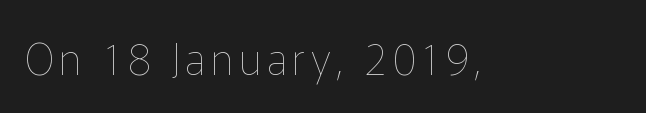
The image shows 43 px thin type, upright; set not underlined; low stroke contrast and a medium x-height.
